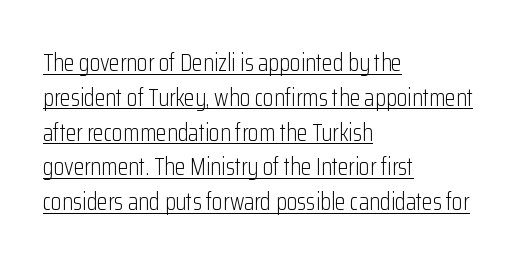
Q: Is the text bold? A: No.
Q: Is the text italic (slanted)? A: No, it is upright.
Q: Is the text underlined? A: Yes.
Q: How is the paragraph aligned? A: Left-aligned.
Q: Is the spacing between letters normal or unusually wide? A: Normal.
Q: Is the spacing between lines tight, normal or loose? A: Normal.
